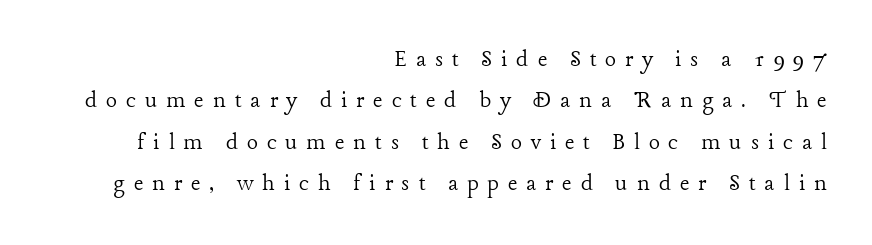
Q: Is the text bold? A: No.
Q: Is the text italic (slanted)? A: No, it is upright.
Q: Is the text underlined? A: No.
Q: How is the paragraph aligned? A: Right-aligned.
Q: Is the spacing between letters normal or unusually wide? A: Unusually wide.
Q: Is the spacing between lines tight, normal or loose? A: Normal.
